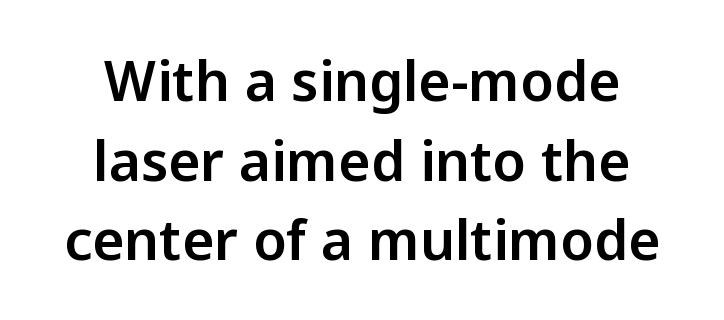
{"serif": "no", "italic": "no", "width": "normal", "stroke_contrast": "low", "x_height": "medium", "monospaced": "no", "underline": "no", "align": "center", "line_spacing": "normal", "line_spacing_ratio": 1.45, "letter_spacing": "normal", "letter_spacing_em": 0.0, "glyph_px": 55}
